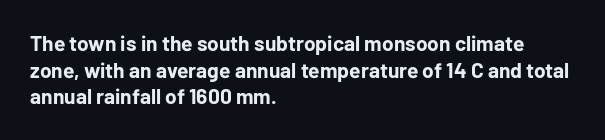
{"italic": "no", "bold": "yes", "underline": "no", "align": "left", "line_spacing": "normal", "line_spacing_ratio": 1.27, "letter_spacing": "normal", "letter_spacing_em": 0.0, "glyph_px": 21}
